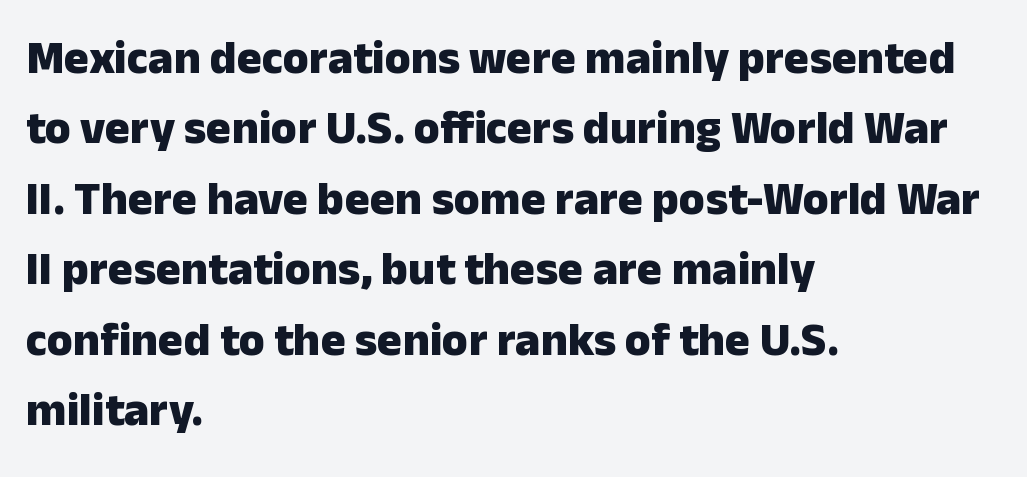
Q: Is the text bold? A: Yes.
Q: Is the text italic (slanted)? A: No, it is upright.
Q: Is the typeface a serif or a sans-serif typeface? A: Sans-serif.
Q: Is the text underlined? A: No.
Q: How is the paragraph aligned? A: Left-aligned.
Q: Is the spacing between letters normal or unusually wide? A: Normal.
Q: Is the spacing between lines tight, normal or loose? A: Normal.
Q: Width (condensed, normal, or wide)? A: Normal.
Q: Stroke contrast? A: Low.
Q: x-height? A: Medium.
Q: Monospaced? A: No.
